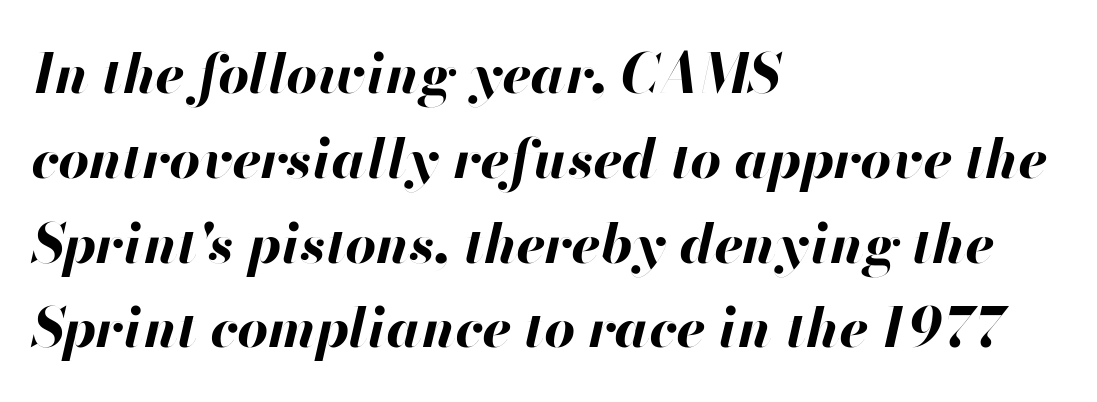
{"italic": "yes", "lean": "right", "slant_degrees": 13, "bold": "yes", "weight": "bold", "width": "normal", "stroke_contrast": "high", "x_height": "small", "monospaced": "no", "underline": "no", "align": "left", "line_spacing": "normal", "line_spacing_ratio": 1.57, "letter_spacing": "normal", "letter_spacing_em": 0.0, "glyph_px": 54}
